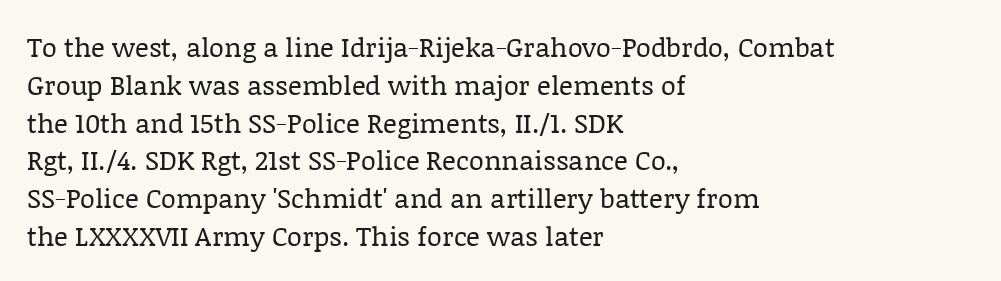
{"italic": "no", "bold": "no", "underline": "no", "align": "left", "line_spacing": "normal", "line_spacing_ratio": 1.4, "letter_spacing": "normal", "letter_spacing_em": 0.0, "glyph_px": 27}
